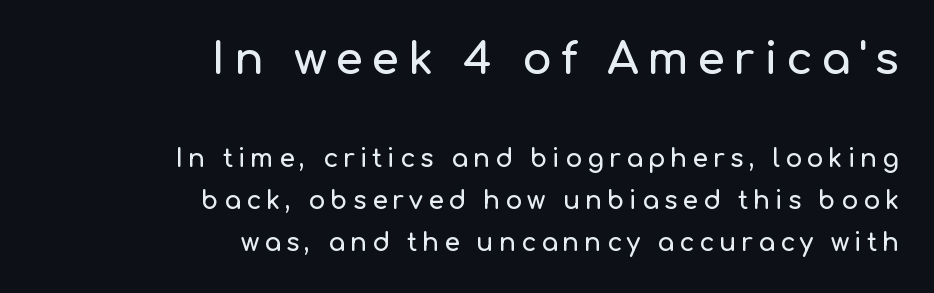
How are the letters spaced? Widely, with obvious added tracking. Has an underline been added? It has not. In CSS terms this would be text-align: right. Is this a fixed-width face? No — the glyphs have proportional, varying widths. Tall strokes in this sample are plumb rather than angled.
